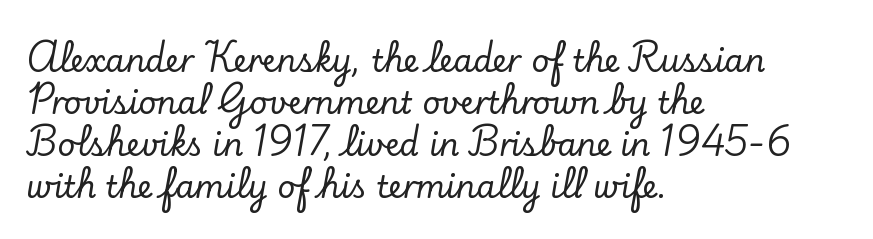
{"serif": "yes", "width": "normal", "stroke_contrast": "low", "x_height": "small", "monospaced": "no", "underline": "no", "align": "left", "line_spacing": "normal", "line_spacing_ratio": 1.35, "letter_spacing": "normal", "letter_spacing_em": 0.0, "glyph_px": 31}
